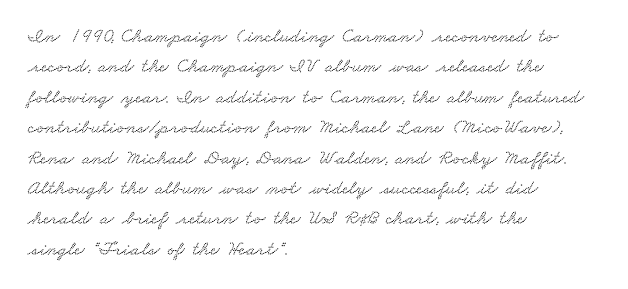
Q: Is the text underlined? A: No.
Q: How is the paragraph aligned? A: Left-aligned.
Q: Is the spacing between letters normal or unusually wide? A: Normal.
Q: Is the spacing between lines tight, normal or loose? A: Normal.
